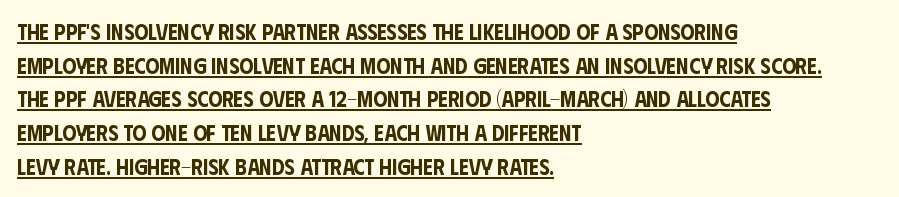
Q: Is the text italic (slanted)? A: No, it is upright.
Q: Is the text underlined? A: Yes.
Q: How is the paragraph aligned? A: Left-aligned.
Q: Is the spacing between letters normal or unusually wide? A: Normal.
Q: Is the spacing between lines tight, normal or loose? A: Normal.
